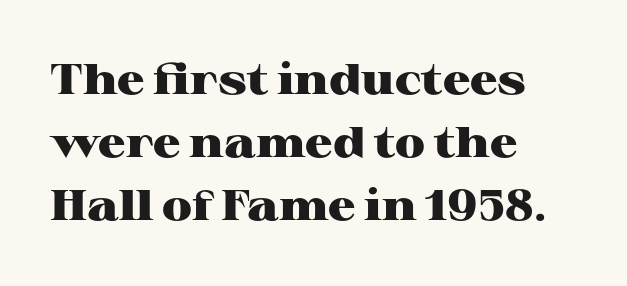
Q: Is the text bold? A: Yes.
Q: Is the text italic (slanted)? A: No, it is upright.
Q: Is the typeface a serif or a sans-serif typeface? A: Serif.
Q: Is the text underlined? A: No.
Q: How is the paragraph aligned? A: Left-aligned.
Q: Is the spacing between letters normal or unusually wide? A: Normal.
Q: Is the spacing between lines tight, normal or loose? A: Normal.
Q: Width (condensed, normal, or wide)? A: Wide.
Q: Stroke contrast? A: High.
Q: x-height? A: Medium.
Q: Monospaced? A: No.
